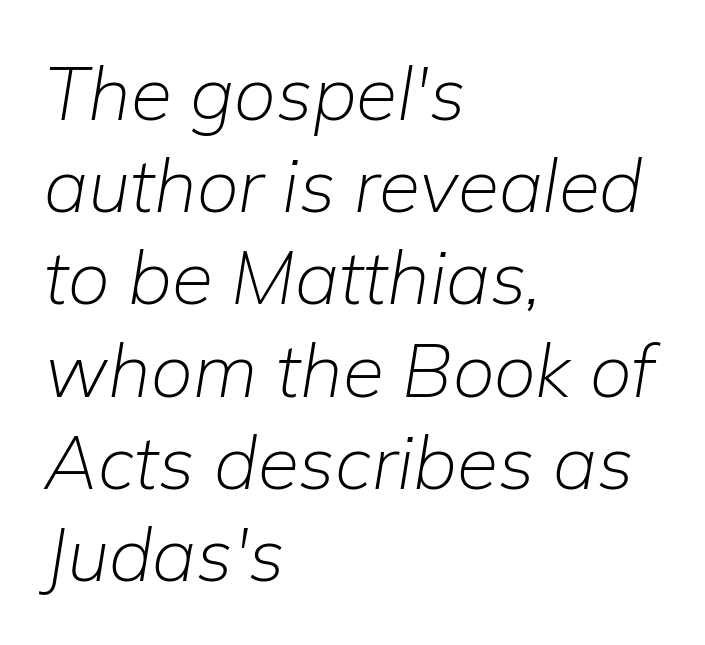
{"italic": "yes", "lean": "right", "slant_degrees": 9, "bold": "no", "weight": "light", "width": "normal", "stroke_contrast": "low", "x_height": "medium", "monospaced": "no", "underline": "no", "align": "left", "line_spacing_ratio": 1.23, "letter_spacing": "normal", "letter_spacing_em": 0.0, "glyph_px": 75}
